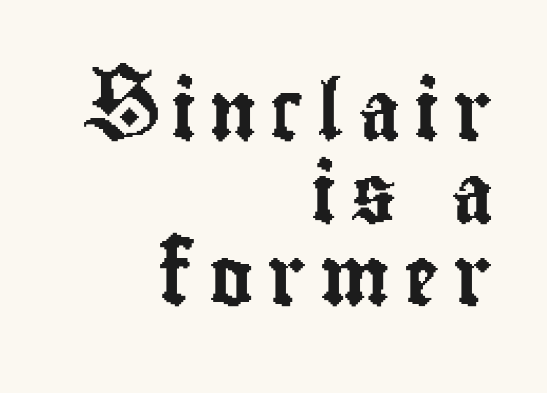
Spacing verdict: proportional, widths tailored to each character. Leading matches the norm, producing a regular column. Type without underlining. There is plenty of visible air inserted between adjacent glyphs.
